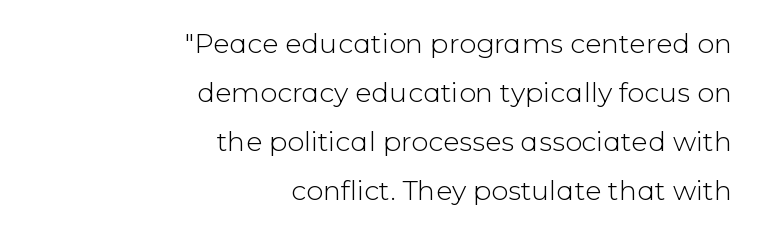
{"italic": "no", "bold": "no", "underline": "no", "align": "right", "line_spacing_ratio": 1.81, "letter_spacing": "normal", "letter_spacing_em": 0.0, "glyph_px": 27}
